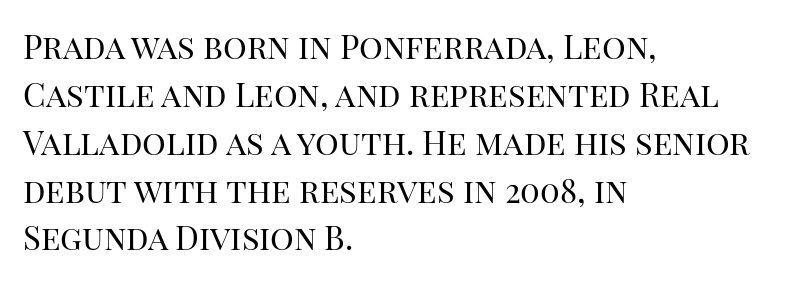
Students, observe: this is what conventionally led text looks like. The letters look calm and open, with moderate or lighter stems. These lines are composed in type with serifs. Nobody touched the tracking dial on this one.
